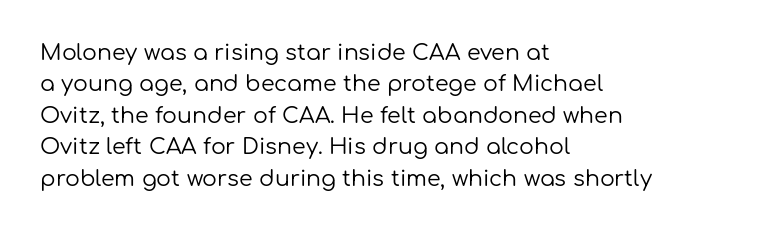
The image shows 22 px text type, upright; set left-aligned, normal line spacing (1.43x), normal letter spacing, not underlined.
